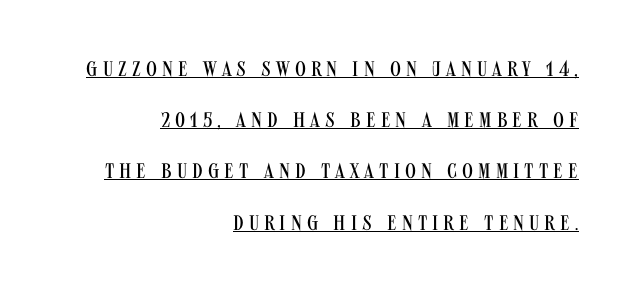
{"italic": "no", "bold": "no", "underline": "yes", "align": "right", "line_spacing": "loose", "line_spacing_ratio": 2.44, "letter_spacing": "wide", "letter_spacing_em": 0.24, "glyph_px": 21}
